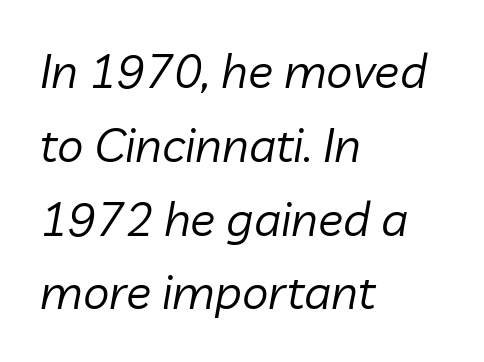
Q: Is the text bold? A: No.
Q: Is the text italic (slanted)? A: Yes, it leans right by about 10 degrees.
Q: Is the text underlined? A: No.
Q: How is the paragraph aligned? A: Left-aligned.
Q: Is the spacing between letters normal or unusually wide? A: Normal.
Q: Is the spacing between lines tight, normal or loose? A: Normal.
Q: Width (condensed, normal, or wide)? A: Normal.
Q: Stroke contrast? A: Low.
Q: x-height? A: Medium.
Q: Monospaced? A: No.
